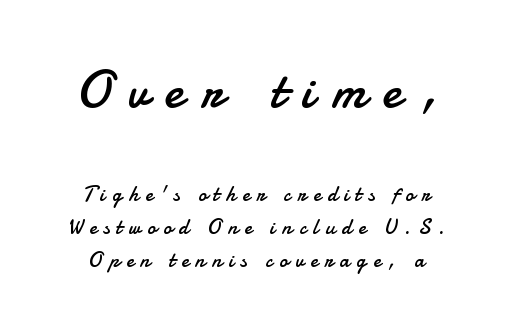
{"serif": "no", "bold": "no", "weight": "regular", "width": "normal", "stroke_contrast": "low", "x_height": "small", "monospaced": "no", "underline": "no", "line_spacing": "normal", "line_spacing_ratio": 1.57, "letter_spacing": "wide", "letter_spacing_em": 0.33, "larger_block": "first", "size_ratio": 2.52, "glyph_px": 53}
